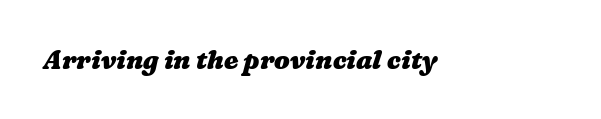
Set as a true bold cut, around the 700 mark. No word sits above an underline. Nothing unusual about the tracking: characters are spaced as the font intends.
